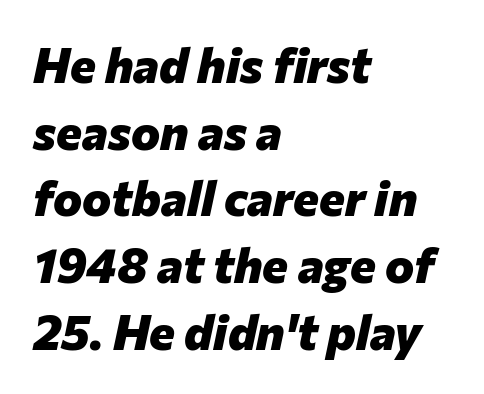
Q: Is the text bold? A: Yes.
Q: Is the text italic (slanted)? A: Yes, it leans right by about 12 degrees.
Q: Is the text underlined? A: No.
Q: How is the paragraph aligned? A: Left-aligned.
Q: Is the spacing between letters normal or unusually wide? A: Normal.
Q: Is the spacing between lines tight, normal or loose? A: Normal.
Q: Width (condensed, normal, or wide)? A: Normal.
Q: Stroke contrast? A: Low.
Q: x-height? A: Medium.
Q: Monospaced? A: No.
